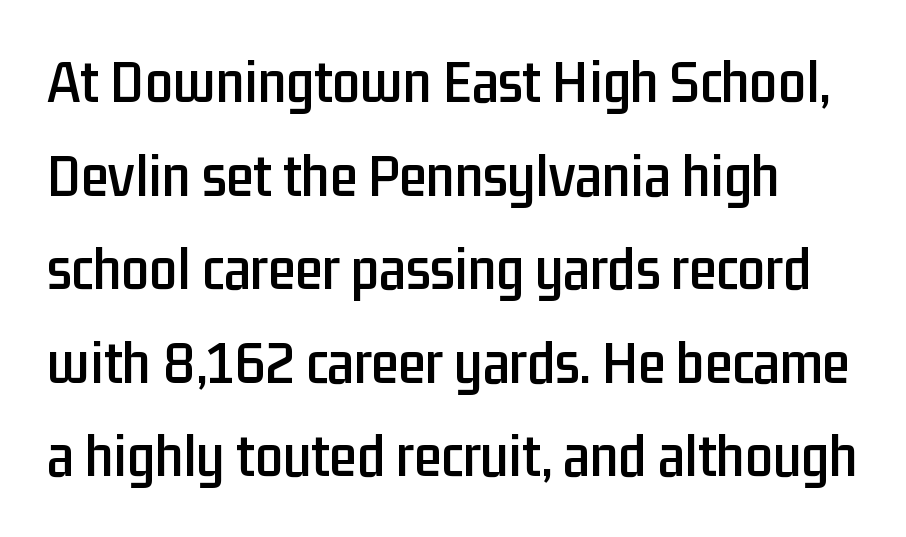
The image shows 62 px condensed sans-serif type, upright; set normal line spacing (1.51x), normal letter spacing, not underlined; low stroke contrast and a medium x-height.
